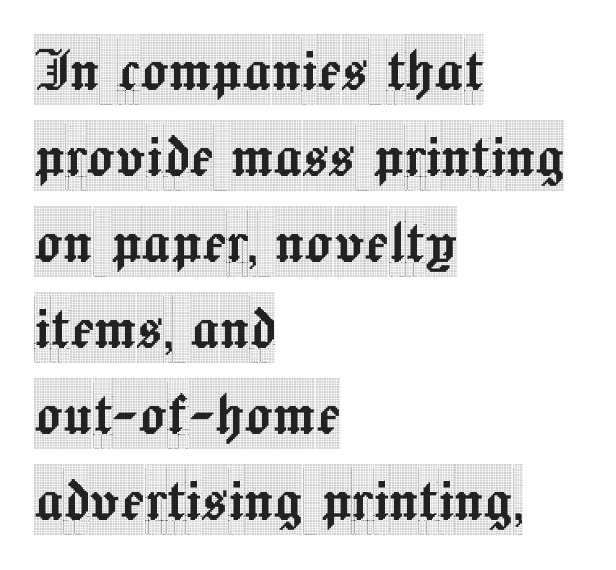
Default kerning and tracking; the words read as compact shapes. Glance below the letters and you will spot only blank space. Tall strokes in this sample are plumb rather than angled. The text block is weighted toward the left margin, trailing off unevenly rightward. Character widths vary here, with narrow letters taking less room than wide ones.
